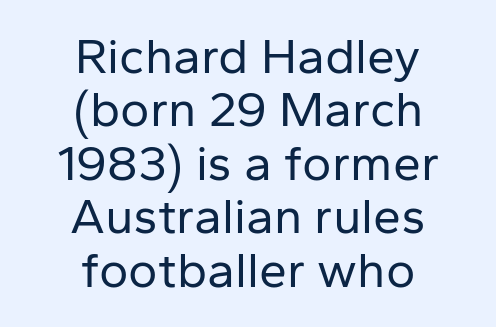
The image shows 50 px regular-weight sans-serif type, upright; set centered, tight line spacing (1.07x), normal letter spacing, not underlined; low stroke contrast and a medium x-height.
